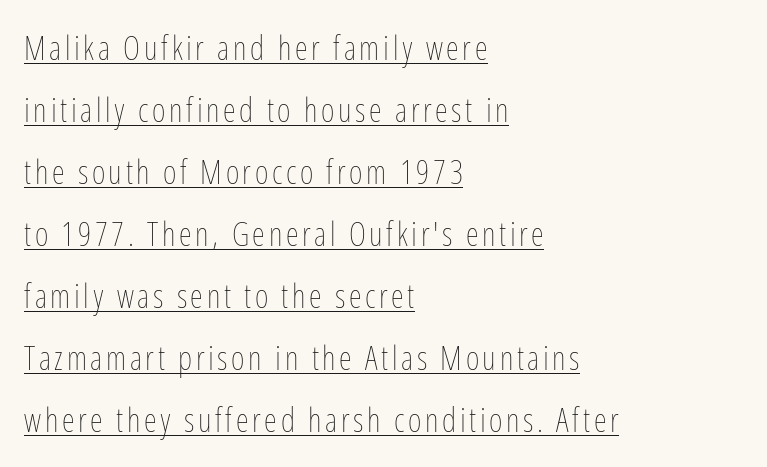
Q: Is the text bold? A: No.
Q: Is the text italic (slanted)? A: No, it is upright.
Q: Is the text underlined? A: Yes.
Q: How is the paragraph aligned? A: Left-aligned.
Q: Width (condensed, normal, or wide)? A: Condensed.
Q: Stroke contrast? A: Low.
Q: x-height? A: Medium.
Q: Monospaced? A: No.
